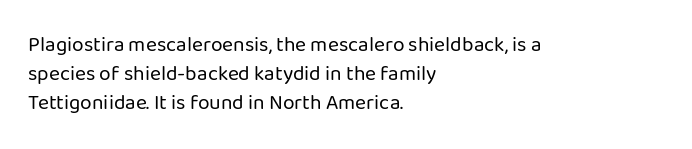
Letters rest on an invisible, unmarked baseline. Heaviness? Minimal to ordinary, like unemphasized prose. The rendering anchors every line to the left-hand side. The line-height multiplier appears to be the usual default.
